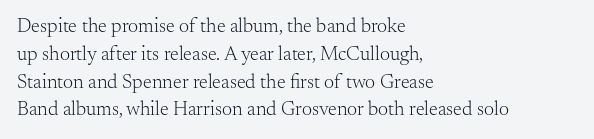
Nothing heavy about these letters — not bold at all. Compared with a centered layout, this one pins lines to the left instead. Spacing between characters is what you'd get straight out of the box. Posture: vertical. Anything drawn beneath the words? Only blank space.
